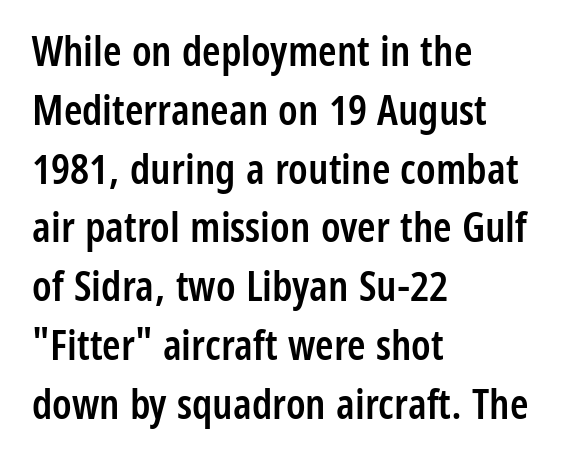
Q: Is the text bold? A: Semi-bold.
Q: Is the text italic (slanted)? A: No, it is upright.
Q: Is the typeface a serif or a sans-serif typeface? A: Sans-serif.
Q: Is the text underlined? A: No.
Q: How is the paragraph aligned? A: Left-aligned.
Q: Is the spacing between letters normal or unusually wide? A: Normal.
Q: Is the spacing between lines tight, normal or loose? A: Normal.
Q: Width (condensed, normal, or wide)? A: Condensed.
Q: Stroke contrast? A: Low.
Q: x-height? A: Medium.
Q: Monospaced? A: No.
